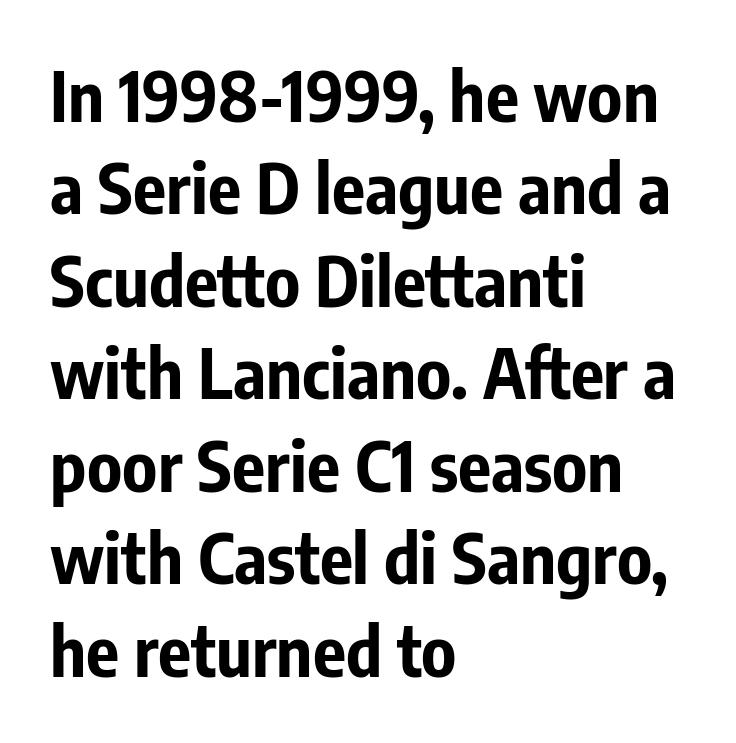
The space directly below the letters is spotless. The horizontal fit of the characters is conventional and even. Layout note: lines flush left. Note the varied advance widths — an 'i' is clearly narrower than an 'm'.
